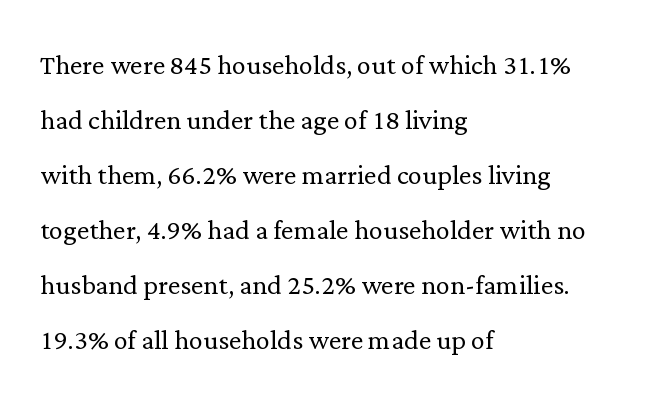
Little horizontal feet cap the strokes, marking this as serif type. Here the designer chose a conventional face with non-uniform glyph widths. Spacing between characters is what you'd get straight out of the box. The font is comparable to plain body text, perhaps lighter. Bare-footed words on every line.
